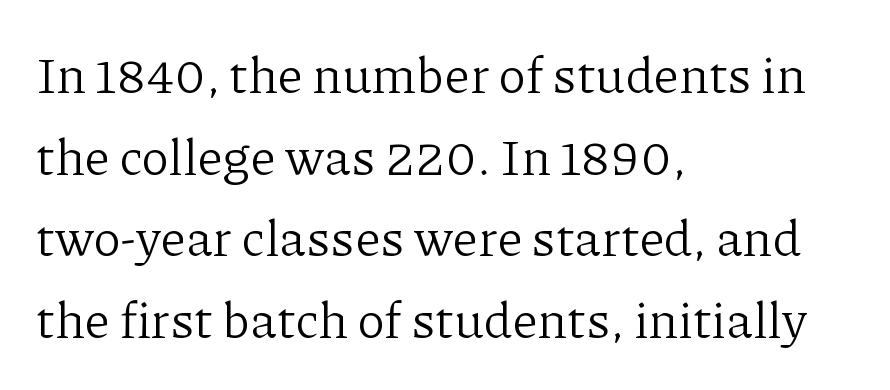
Every character sits straight up, as roman type does. The passage shown is typeset with a serif family. Compared with a centered layout, this one pins lines to the left instead. This sample keeps an unexceptional amount of space between lines. In terms of letterspacing, this is plain default setting.
